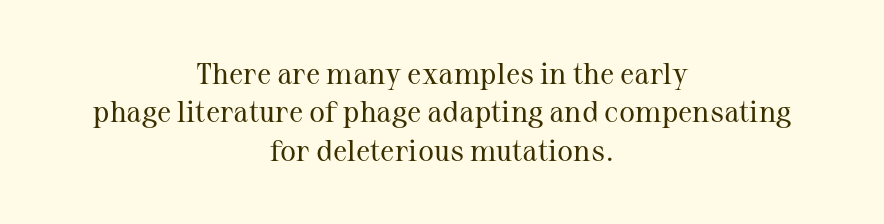
Decoration check: the copy has no underline. This is not heavy type; no bold has been used. Leading matches the norm, producing a regular column. Layout note: lines centered. There is no visible air inserted between adjacent glyphs.
